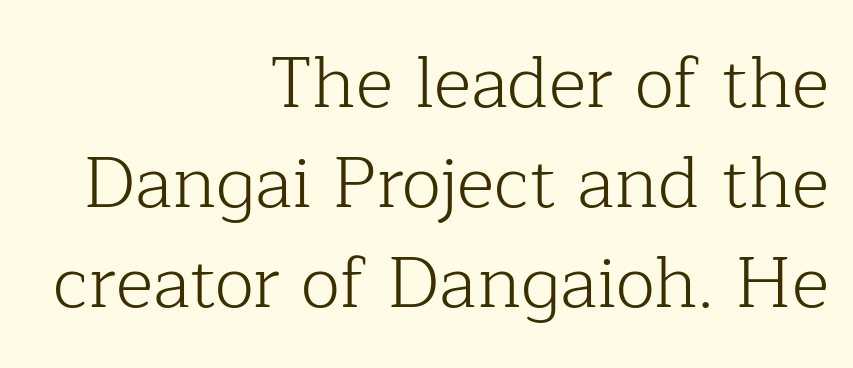
Q: Is the text bold? A: No.
Q: Is the text italic (slanted)? A: No, it is upright.
Q: Is the typeface a serif or a sans-serif typeface? A: Serif.
Q: Is the text underlined? A: No.
Q: How is the paragraph aligned? A: Right-aligned.
Q: Is the spacing between letters normal or unusually wide? A: Normal.
Q: Is the spacing between lines tight, normal or loose? A: Normal.
Q: Width (condensed, normal, or wide)? A: Normal.
Q: Stroke contrast? A: Low.
Q: x-height? A: Medium.
Q: Monospaced? A: No.
